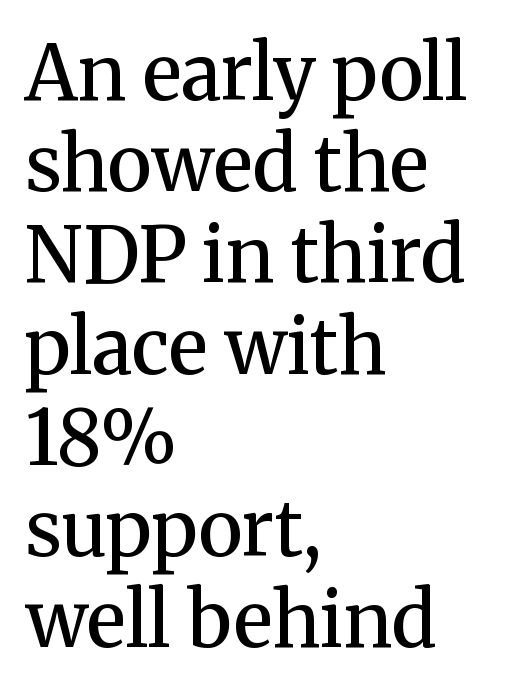
The designer went with a serif here, giving each stem small feet. Plain, unruled lines of type. Each letter keeps its own natural width here, so spacing adapts to shape. The type is set solid horizontally, with unmodified tracking. Stems and bowls a touch heavier than normal — semibold.
